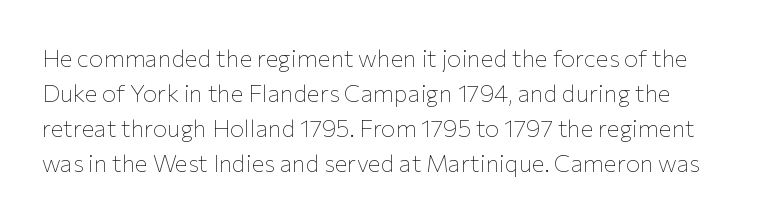
{"italic": "no", "bold": "no", "underline": "no", "line_spacing": "normal", "line_spacing_ratio": 1.46, "letter_spacing": "normal", "letter_spacing_em": 0.0, "glyph_px": 24}
